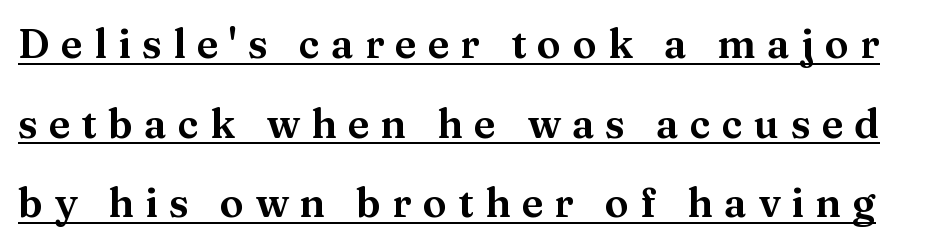
The image shows 40 px wide serif type, upright; set loose line spacing (1.99x), unusually wide letter spacing (+0.28 em), underlined; medium stroke contrast and a medium x-height.
